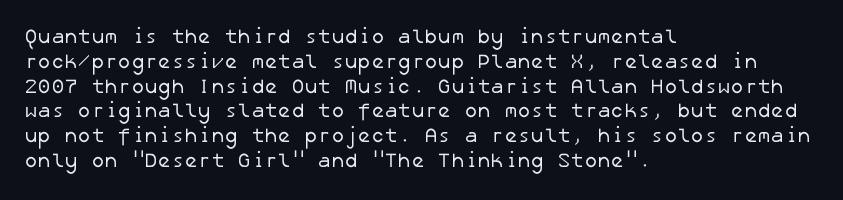
Q: Is the text bold? A: No.
Q: Is the text underlined? A: No.
Q: How is the paragraph aligned? A: Left-aligned.
Q: Is the spacing between letters normal or unusually wide? A: Normal.
